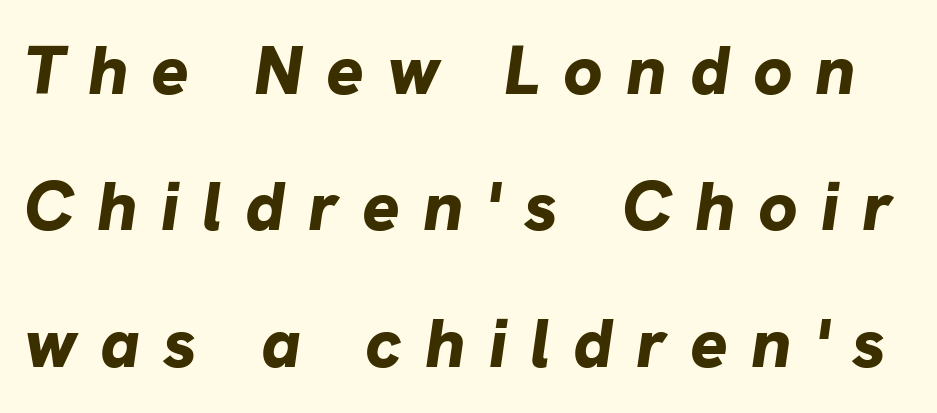
The gap between lines stays unmarked. In terms of letterspacing, this is a distinctly airy, spread setting. This sample has the flowing, uneven cadence of proportional lettering. The glyphs have the mass of a bold cut. These lines stand farther apart than default settings would place them.
